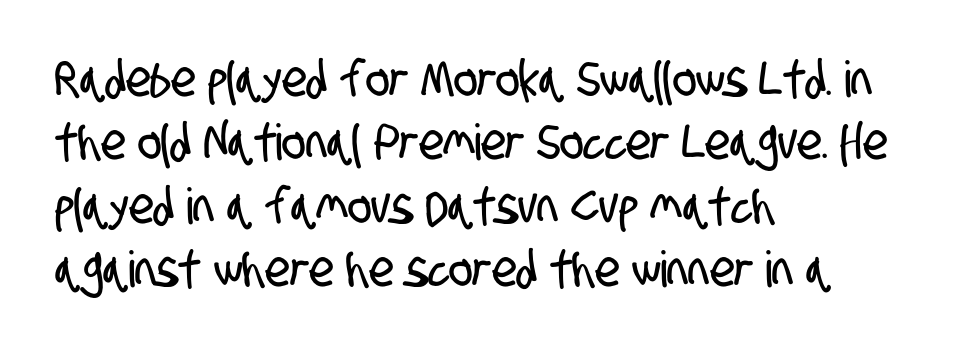
Regarding serifs, this sample does without them. How would I describe the line gaps? Plain and ordinary. Is this a fixed-width face? No — the glyphs have proportional, varying widths. The tracking reads as untouched default to a designer's eye.
